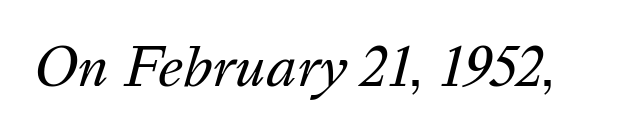
Q: Is the text bold? A: No.
Q: Is the text italic (slanted)? A: Yes, it leans right by about 16 degrees.
Q: Is the text underlined? A: No.
Q: Is the spacing between letters normal or unusually wide? A: Normal.
Q: Width (condensed, normal, or wide)? A: Normal.
Q: Stroke contrast? A: Medium.
Q: x-height? A: Medium.
Q: Monospaced? A: No.
